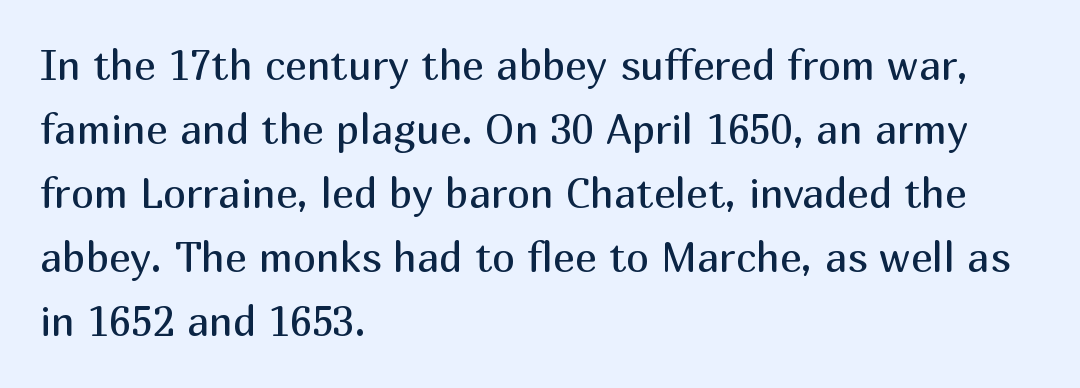
The image shows 41 px regular-weight sans-serif type, upright; set left-aligned, normal line spacing (1.56x), normal letter spacing, not underlined; medium stroke contrast and a medium x-height.
